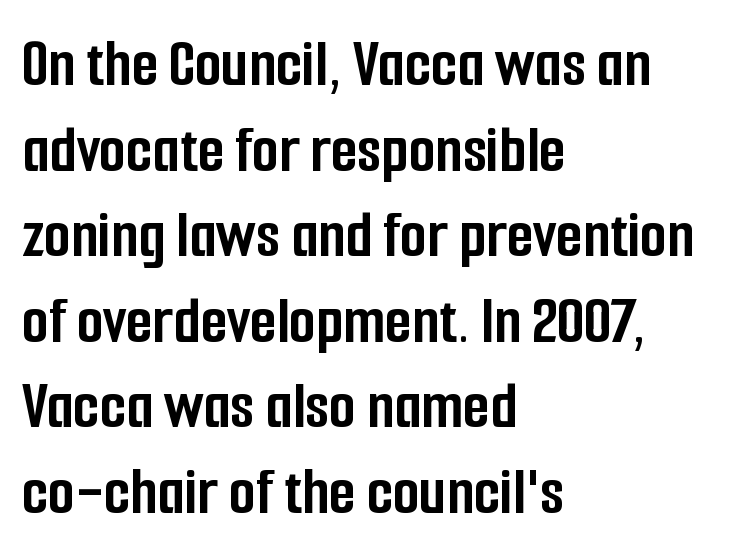
The image shows 69 px semibold, condensed sans-serif type, upright; set left-aligned, line spacing 1.24x, normal letter spacing, not underlined; low stroke contrast and a medium x-height.
